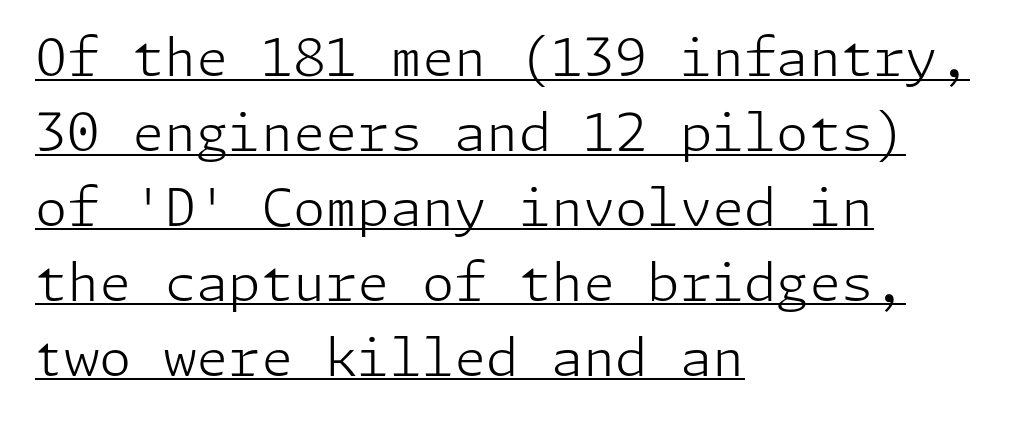
{"serif": "no", "italic": "no", "bold": "no", "weight": "light", "width": "normal", "stroke_contrast": "low", "x_height": "medium", "underline": "yes", "align": "left", "line_spacing": "normal", "line_spacing_ratio": 1.44, "letter_spacing": "normal", "letter_spacing_em": 0.0, "glyph_px": 52}
